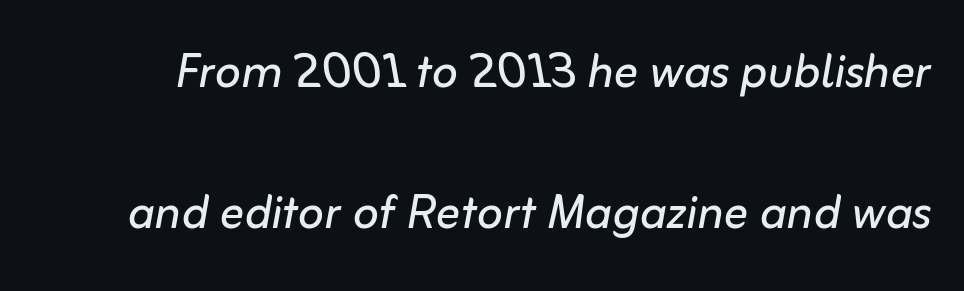
The image shows 61 px regular-weight type, italic (leaning right); set loose line spacing (2.31x), normal letter spacing, not underlined; low stroke contrast and a medium x-height.
